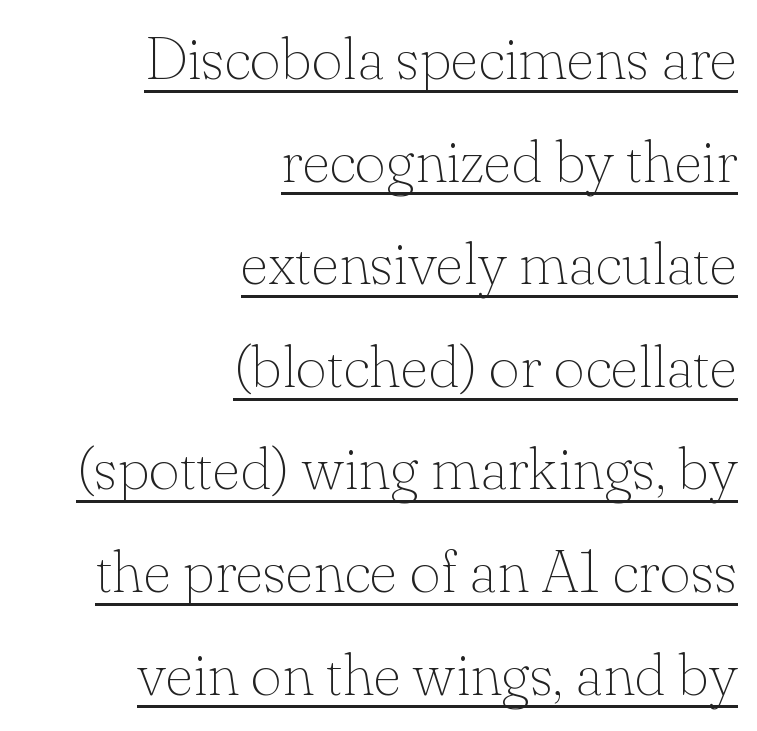
The image shows 60 px thin serif type, upright; set right-aligned, line spacing 1.71x, normal letter spacing, underlined; low stroke contrast and a small x-height.
